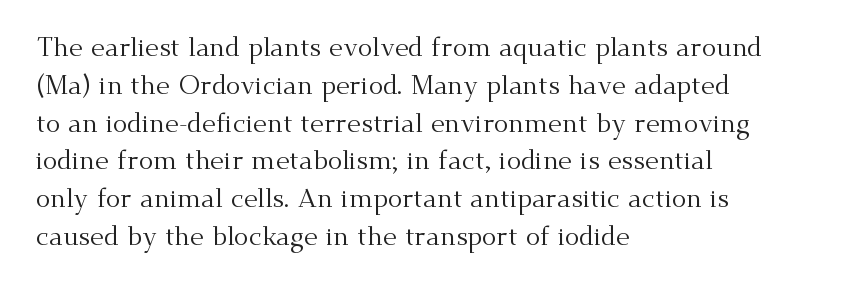
{"italic": "no", "bold": "no", "underline": "no", "align": "left", "line_spacing": "normal", "line_spacing_ratio": 1.4, "letter_spacing": "normal", "letter_spacing_em": 0.0, "glyph_px": 27}
